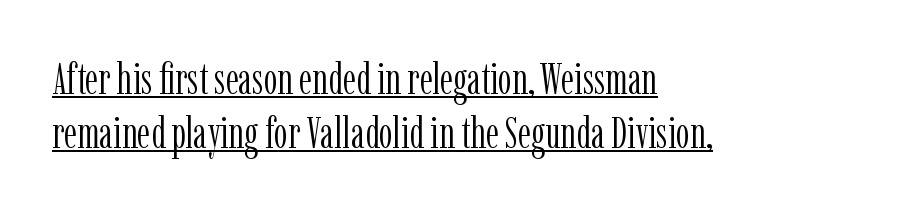
The letterforms sit at book weight or below. Emphasis is given by a line drawn under the lettering. Compared with a centered layout, this one pins lines to the left instead. These lines are rendered in a variable-pitch font. Tracking here is standard; glyphs follow each other at the usual distance. The designer went with a serif here, giving each stem small feet.
